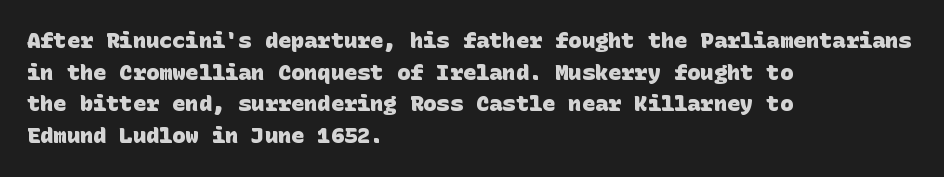
{"bold": "yes", "underline": "no", "align": "left", "line_spacing": "normal", "line_spacing_ratio": 1.44, "letter_spacing": "normal", "letter_spacing_em": 0.0, "glyph_px": 22}
